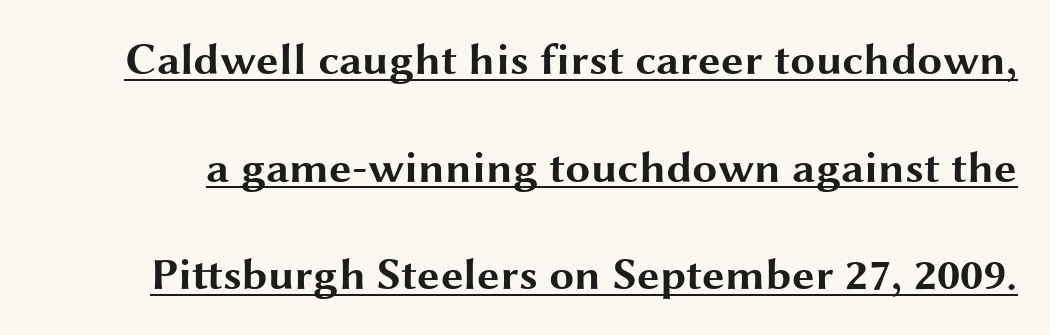
Q: Is the text bold? A: Yes.
Q: Is the text italic (slanted)? A: No, it is upright.
Q: Is the typeface a serif or a sans-serif typeface? A: Sans-serif.
Q: Is the text underlined? A: Yes.
Q: Is the spacing between letters normal or unusually wide? A: Normal.
Q: Is the spacing between lines tight, normal or loose? A: Loose.
Q: Width (condensed, normal, or wide)? A: Wide.
Q: Stroke contrast? A: Medium.
Q: x-height? A: Medium.
Q: Monospaced? A: No.
